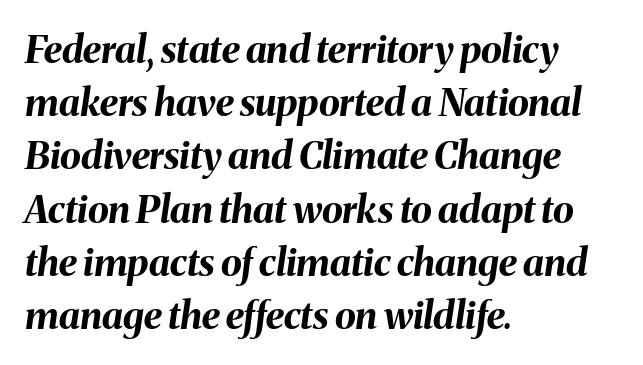
{"italic": "yes", "lean": "right", "slant_degrees": 8, "bold": "yes", "weight": "bold", "width": "normal", "stroke_contrast": "medium", "x_height": "medium", "monospaced": "no", "underline": "no", "align": "left", "line_spacing": "normal", "line_spacing_ratio": 1.4, "letter_spacing": "normal", "letter_spacing_em": 0.0, "glyph_px": 38}
